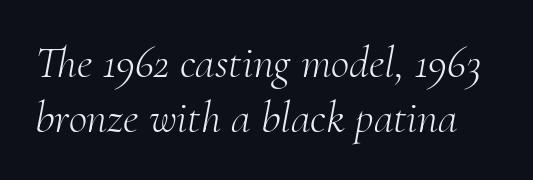
The image shows 45 px light serif type, italic (leaning right); set line spacing 1.22x, normal letter spacing, not underlined; medium stroke contrast and a small x-height.
